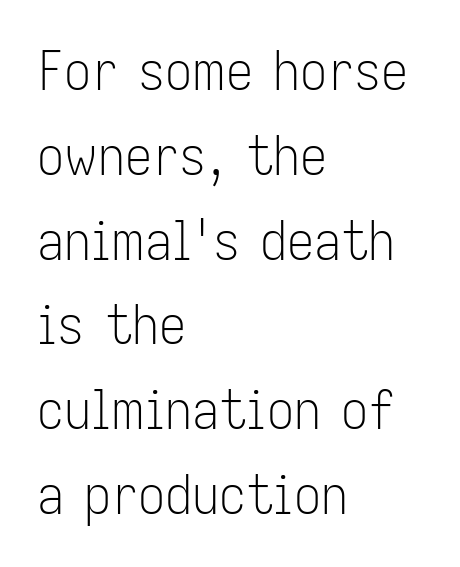
Q: Is the text bold? A: No.
Q: Is the text italic (slanted)? A: No, it is upright.
Q: Is the typeface a serif or a sans-serif typeface? A: Sans-serif.
Q: Is the text underlined? A: No.
Q: How is the paragraph aligned? A: Left-aligned.
Q: Is the spacing between letters normal or unusually wide? A: Normal.
Q: Is the spacing between lines tight, normal or loose? A: Normal.
Q: Width (condensed, normal, or wide)? A: Condensed.
Q: Stroke contrast? A: Low.
Q: x-height? A: Medium.
Q: Monospaced? A: No.
